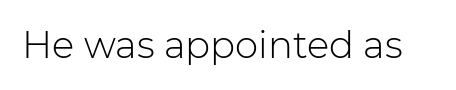
{"serif": "no", "italic": "no", "bold": "no", "weight": "light", "width": "normal", "stroke_contrast": "low", "x_height": "medium", "monospaced": "no", "underline": "no", "letter_spacing": "normal", "letter_spacing_em": 0.0, "glyph_px": 37}
